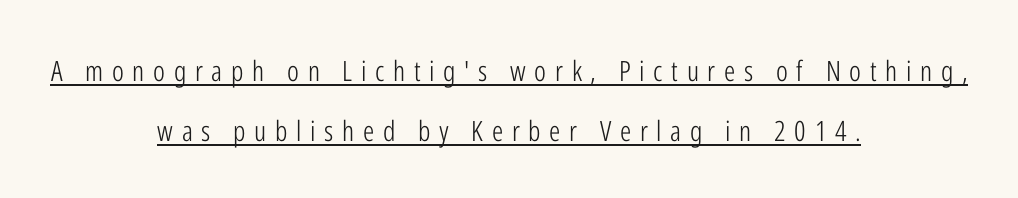
Q: Is the text bold? A: No.
Q: Is the text italic (slanted)? A: No, it is upright.
Q: Is the typeface a serif or a sans-serif typeface? A: Sans-serif.
Q: Is the text underlined? A: Yes.
Q: How is the paragraph aligned? A: Centered.
Q: Is the spacing between letters normal or unusually wide? A: Unusually wide.
Q: Is the spacing between lines tight, normal or loose? A: Loose.
Q: Width (condensed, normal, or wide)? A: Condensed.
Q: Stroke contrast? A: Low.
Q: x-height? A: Medium.
Q: Monospaced? A: No.
